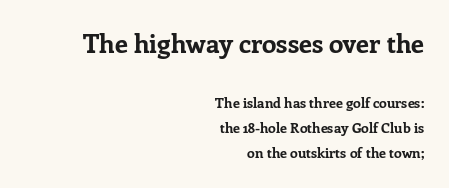
The glyphs are unaccompanied by any horizontal stroke below them. Here the first block reads like a headline and the second like body copy. Glyph-to-glyph distance matches everyday printed text. Every row of glyphs terminates at an identical x-position on the right. I'd describe the lettering as bold — thick and assertive. The axis of the letterforms is exactly vertical.
